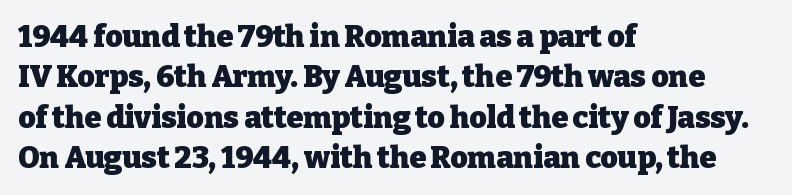
{"serif": "yes", "italic": "no", "bold": "yes", "weight": "heavy", "width": "normal", "stroke_contrast": "low", "x_height": "medium", "monospaced": "no", "underline": "no", "align": "left", "line_spacing": "normal", "line_spacing_ratio": 1.35, "letter_spacing": "normal", "letter_spacing_em": 0.0, "glyph_px": 30}
